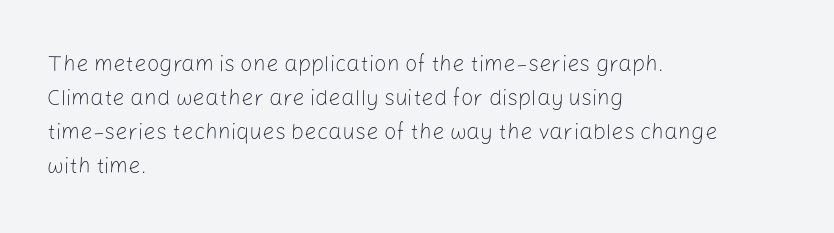
{"italic": "no", "bold": "no", "underline": "no", "align": "left", "line_spacing": "normal", "line_spacing_ratio": 1.54, "letter_spacing": "normal", "letter_spacing_em": 0.0, "glyph_px": 22}
